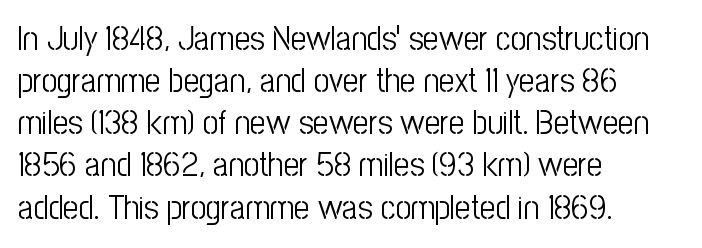
{"serif": "no", "italic": "no", "bold": "no", "weight": "light", "width": "condensed", "stroke_contrast": "low", "x_height": "medium", "monospaced": "no", "underline": "no", "align": "left", "line_spacing_ratio": 1.24, "letter_spacing": "normal", "letter_spacing_em": 0.0, "glyph_px": 34}
